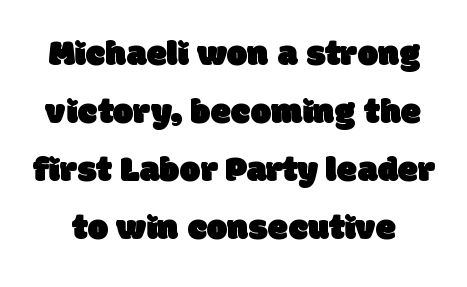
The image shows 37 px sans-serif type; set normal line spacing (1.57x), normal letter spacing, not underlined; low stroke contrast and a large x-height.
